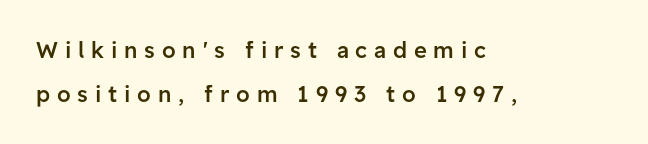
{"italic": "no", "bold": "semi", "underline": "no", "align": "left", "line_spacing": "loose", "line_spacing_ratio": 1.99, "letter_spacing": "wide", "letter_spacing_em": 0.31, "glyph_px": 22}
